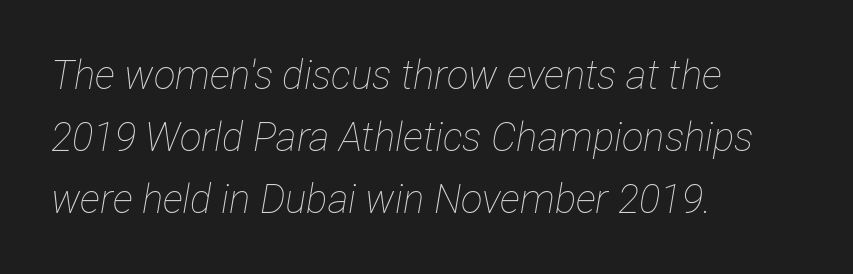
Q: Is the text bold? A: No.
Q: Is the text italic (slanted)? A: Yes, it leans right by about 12 degrees.
Q: Is the text underlined? A: No.
Q: How is the paragraph aligned? A: Left-aligned.
Q: Is the spacing between letters normal or unusually wide? A: Normal.
Q: Is the spacing between lines tight, normal or loose? A: Normal.
Q: Width (condensed, normal, or wide)? A: Condensed.
Q: Stroke contrast? A: Low.
Q: x-height? A: Medium.
Q: Monospaced? A: No.
